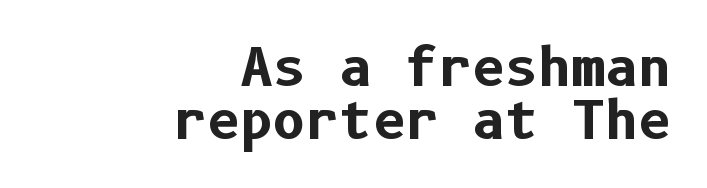
{"serif": "no", "italic": "no", "bold": "yes", "weight": "bold", "width": "normal", "stroke_contrast": "low", "x_height": "medium", "underline": "no", "align": "right", "line_spacing": "tight", "line_spacing_ratio": 1.03, "letter_spacing": "normal", "letter_spacing_em": 0.0, "glyph_px": 51}
